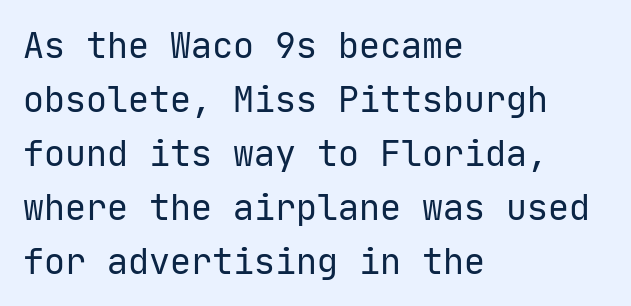
{"serif": "no", "italic": "no", "bold": "no", "weight": "regular", "width": "normal", "stroke_contrast": "low", "x_height": "medium", "monospaced": "yes", "underline": "no", "align": "left", "line_spacing": "normal", "line_spacing_ratio": 1.54, "letter_spacing": "normal", "letter_spacing_em": 0.0, "glyph_px": 35}
